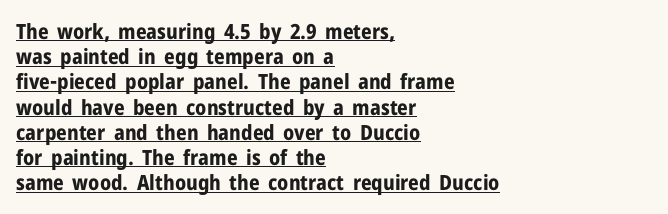
Q: Is the text bold? A: Yes.
Q: Is the text italic (slanted)? A: No, it is upright.
Q: Is the text underlined? A: Yes.
Q: How is the paragraph aligned? A: Left-aligned.
Q: Is the spacing between letters normal or unusually wide? A: Normal.
